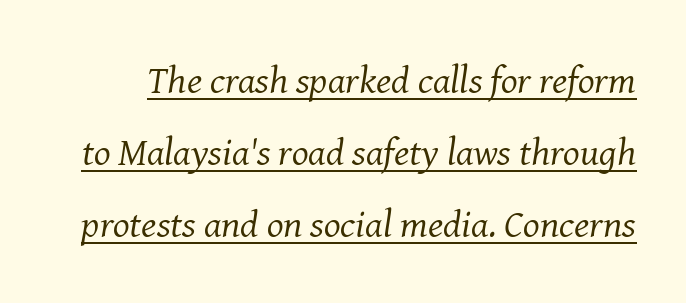
The image shows 39 px regular-weight serif type, italic (leaning right); set line spacing 1.85x, normal letter spacing, underlined; medium stroke contrast and a medium x-height.
